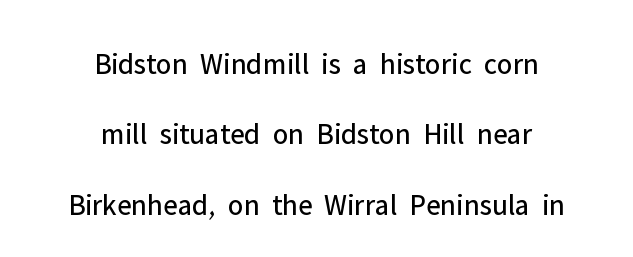
Q: Is the text bold? A: No.
Q: Is the text italic (slanted)? A: No, it is upright.
Q: Is the typeface a serif or a sans-serif typeface? A: Sans-serif.
Q: Is the text underlined? A: No.
Q: How is the paragraph aligned? A: Centered.
Q: Is the spacing between letters normal or unusually wide? A: Normal.
Q: Is the spacing between lines tight, normal or loose? A: Loose.
Q: Width (condensed, normal, or wide)? A: Normal.
Q: Stroke contrast? A: Low.
Q: x-height? A: Medium.
Q: Monospaced? A: No.
